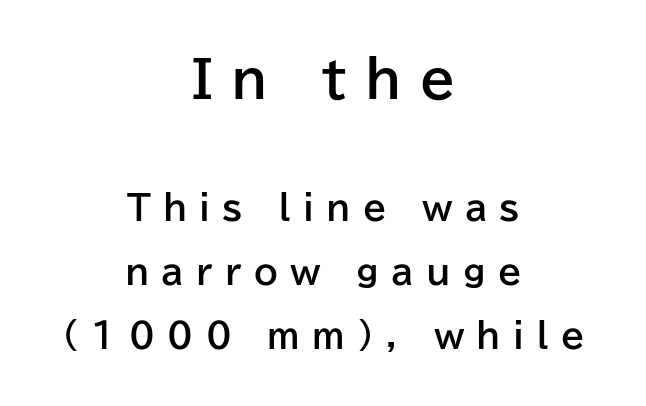
{"serif": "no", "italic": "no", "bold": "yes", "weight": "bold", "width": "normal", "stroke_contrast": "low", "x_height": "medium", "monospaced": "no", "underline": "no", "align": "center", "line_spacing_ratio": 1.88, "letter_spacing": "wide", "letter_spacing_em": 0.36, "larger_block": "first", "size_ratio": 1.5, "glyph_px": 51}
